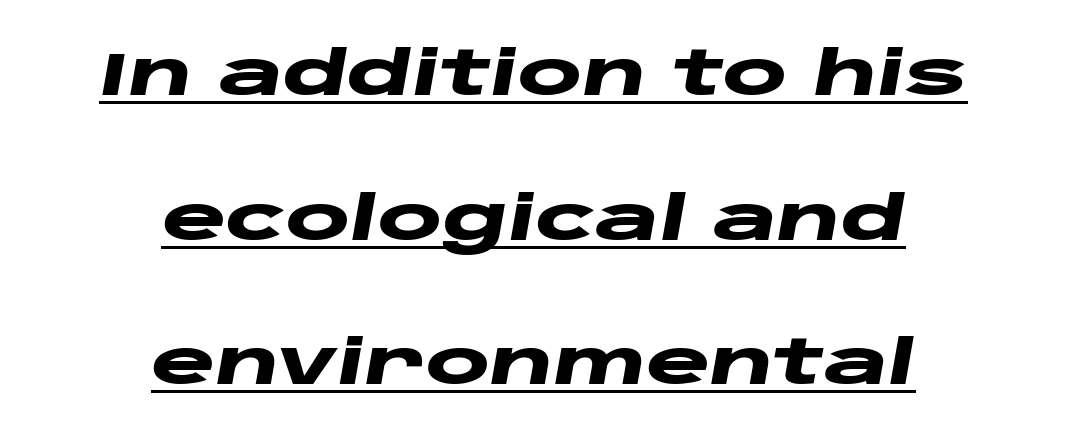
The image shows 61 px heavy, wide type, italic (leaning right); set centered, loose line spacing (2.37x), normal letter spacing, underlined; low stroke contrast and a large x-height.
